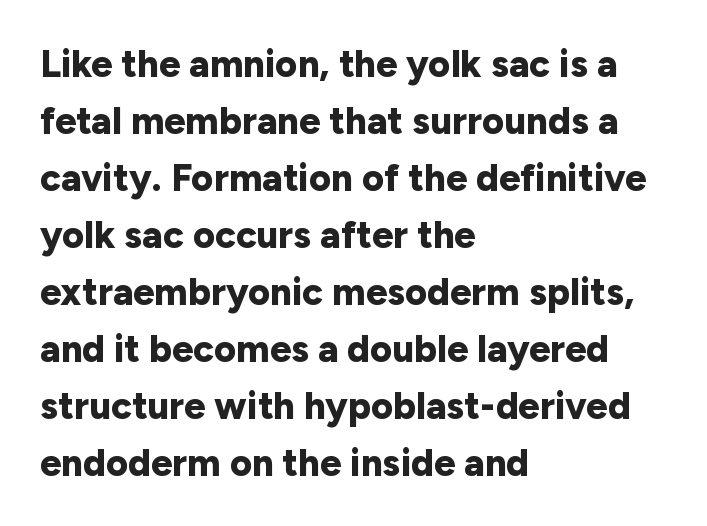
The image shows 38 px bold sans-serif type, upright; set left-aligned, normal line spacing (1.5x), normal letter spacing, not underlined; low stroke contrast and a medium x-height.
